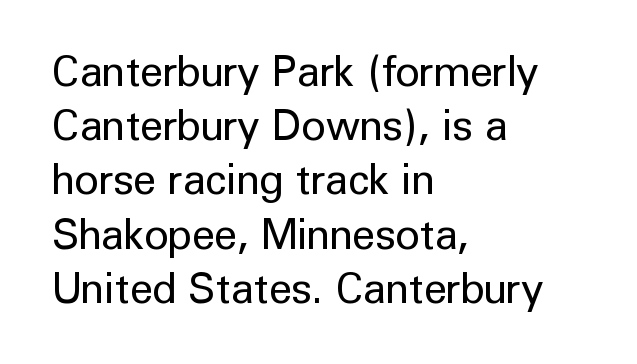
{"serif": "no", "italic": "no", "bold": "no", "weight": "regular", "width": "normal", "stroke_contrast": "low", "x_height": "medium", "monospaced": "no", "underline": "no", "align": "left", "line_spacing": "normal", "line_spacing_ratio": 1.29, "letter_spacing": "normal", "letter_spacing_em": 0.0, "glyph_px": 42}
